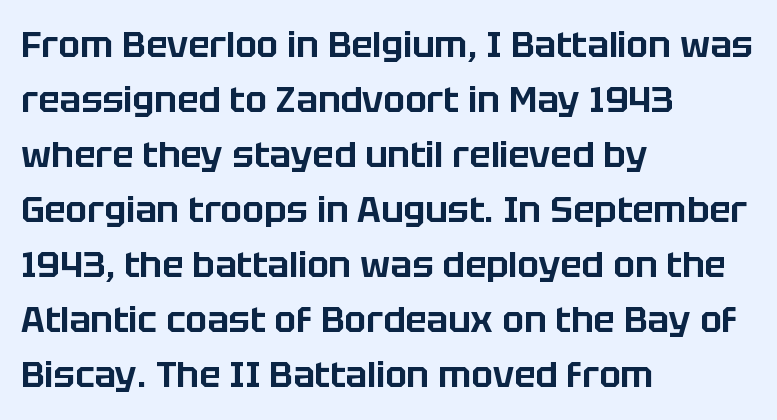
Q: Is the text italic (slanted)? A: No, it is upright.
Q: Is the typeface a serif or a sans-serif typeface? A: Sans-serif.
Q: Is the text underlined? A: No.
Q: How is the paragraph aligned? A: Left-aligned.
Q: Is the spacing between letters normal or unusually wide? A: Normal.
Q: Is the spacing between lines tight, normal or loose? A: Normal.
Q: Width (condensed, normal, or wide)? A: Normal.
Q: Stroke contrast? A: Low.
Q: x-height? A: Large.
Q: Monospaced? A: No.
